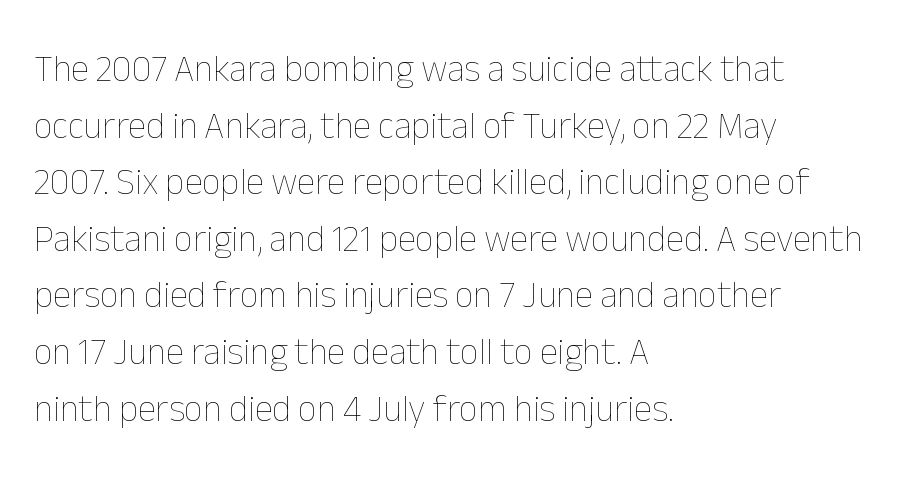
The image shows 37 px thin type, upright; set left-aligned, normal line spacing (1.53x), normal letter spacing, not underlined; low stroke contrast and a medium x-height.
